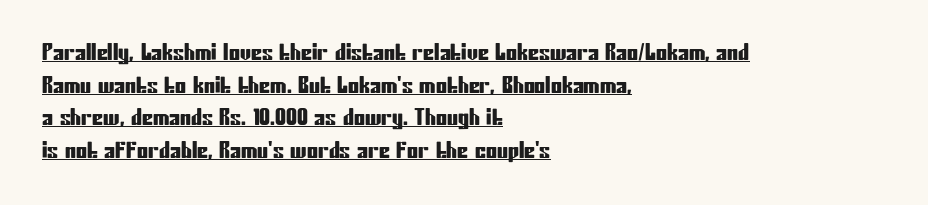
Q: Is the text italic (slanted)? A: No, it is upright.
Q: Is the text underlined? A: Yes.
Q: How is the paragraph aligned? A: Left-aligned.
Q: Is the spacing between letters normal or unusually wide? A: Normal.
Q: Is the spacing between lines tight, normal or loose? A: Normal.
